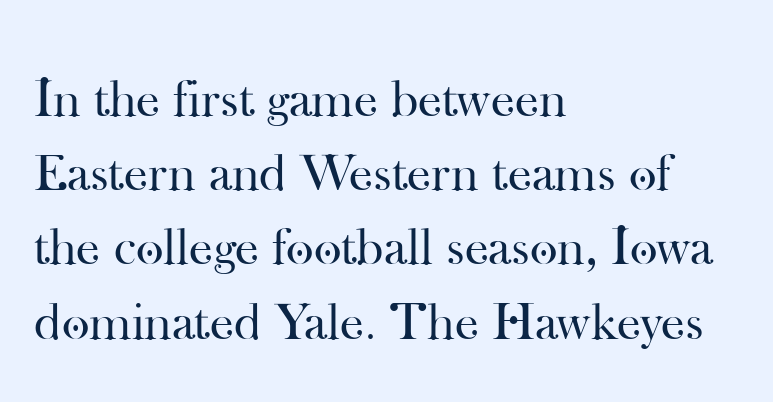
The image shows 53 px regular-weight serif type, upright; set left-aligned, normal line spacing (1.4x), normal letter spacing, not underlined; high stroke contrast and a small x-height.
